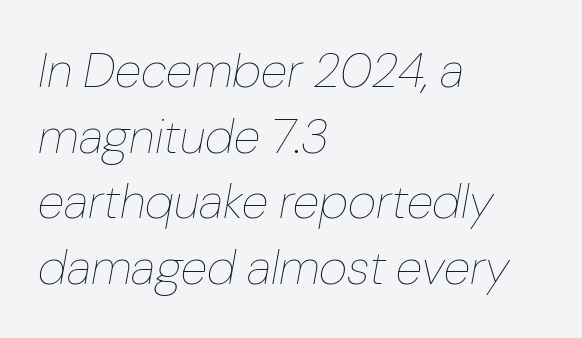
The image shows 49 px thin type, italic (leaning right); set left-aligned, normal line spacing (1.34x), normal letter spacing, not underlined; low stroke contrast and a medium x-height.
